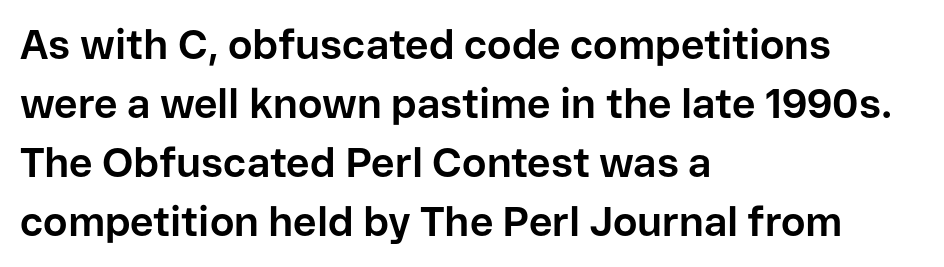
{"serif": "no", "italic": "no", "bold": "yes", "weight": "bold", "width": "normal", "stroke_contrast": "low", "x_height": "medium", "monospaced": "no", "underline": "no", "align": "left", "line_spacing": "normal", "line_spacing_ratio": 1.44, "letter_spacing": "normal", "letter_spacing_em": 0.0, "glyph_px": 41}
